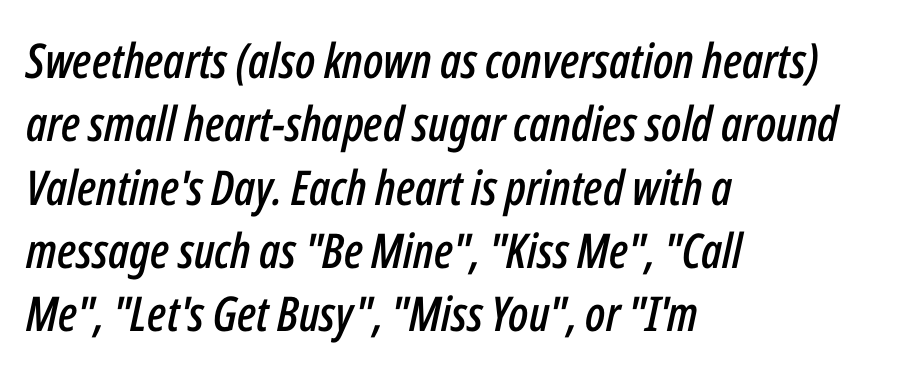
{"italic": "yes", "lean": "right", "slant_degrees": 12, "width": "condensed", "stroke_contrast": "low", "x_height": "medium", "monospaced": "no", "underline": "no", "align": "left", "line_spacing": "normal", "line_spacing_ratio": 1.32, "letter_spacing": "normal", "letter_spacing_em": 0.0, "glyph_px": 48}
